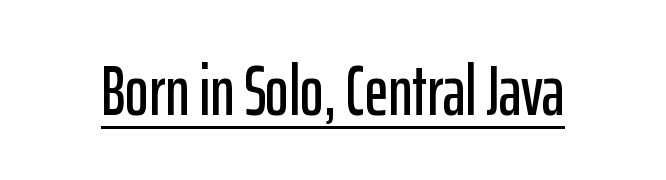
I'd call this a sans setting — the letters go barefoot. When letters stand straight like this, we call the style roman or upright. Compared with undecorated copy, this sample adds a rule below the words. The face used here is proportionally spaced, like ordinary book or web type.
